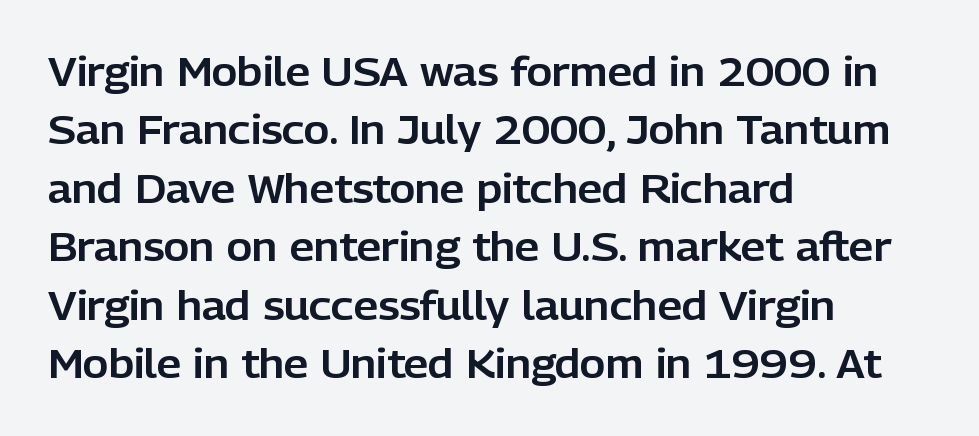
The image shows 39 px sans-serif type, upright; set left-aligned, normal line spacing (1.5x), normal letter spacing, not underlined; low stroke contrast and a medium x-height.
